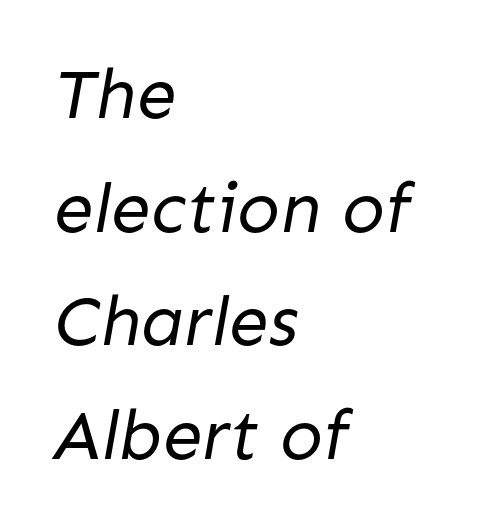
{"serif": "no", "bold": "no", "weight": "regular", "width": "normal", "stroke_contrast": "low", "x_height": "medium", "monospaced": "no", "underline": "no", "align": "left", "line_spacing": "normal", "line_spacing_ratio": 1.6, "letter_spacing": "normal", "letter_spacing_em": 0.0, "glyph_px": 71}
